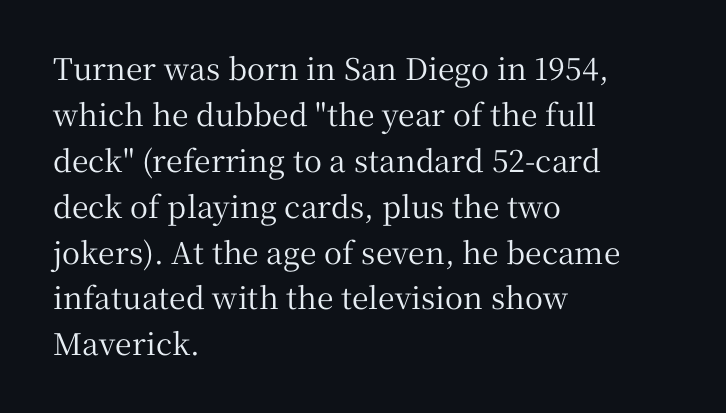
{"serif": "yes", "italic": "no", "width": "normal", "stroke_contrast": "medium", "x_height": "medium", "monospaced": "no", "underline": "no", "align": "left", "line_spacing": "normal", "line_spacing_ratio": 1.53, "letter_spacing": "normal", "letter_spacing_em": 0.0, "glyph_px": 30}
